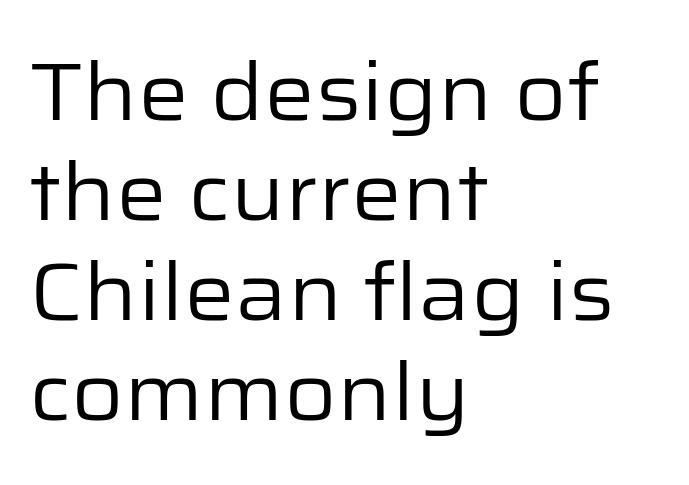
The typeface chosen for these lines omits serifs. Do the characters align in a grid? No, the font is proportional. No letter is thick-stroked: the sample isn't bold. Notice how the stems are strictly vertical — no italics here.
